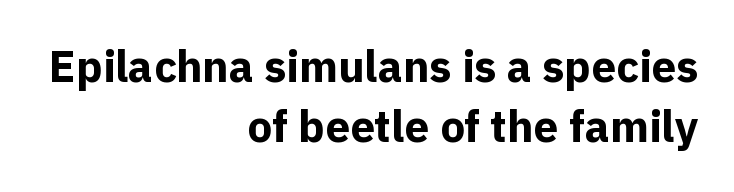
Inter-character spacing is left at the font's built-in metrics. A normal amount of white space separates one row of letters from the next. Tall strokes in this sample are plumb rather than angled. If you drew a ruler down the right edge, every line would touch it. Chunky letters — that's bold for sure. Is this a fixed-width face? No — the glyphs have proportional, varying widths.
